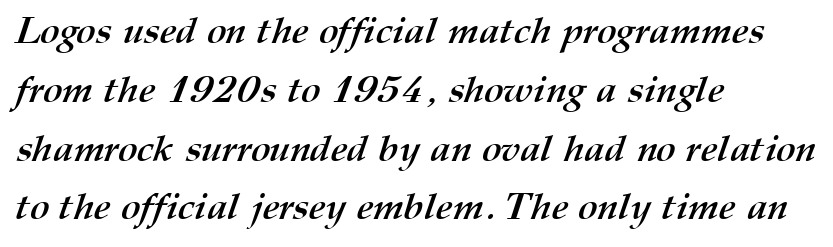
Type without underlining. A typesetter would call this leading conventional body-copy spacing. Do the characters align in a grid? No, the font is proportional. Horizontally, the lines are justified to the leading edge only.
